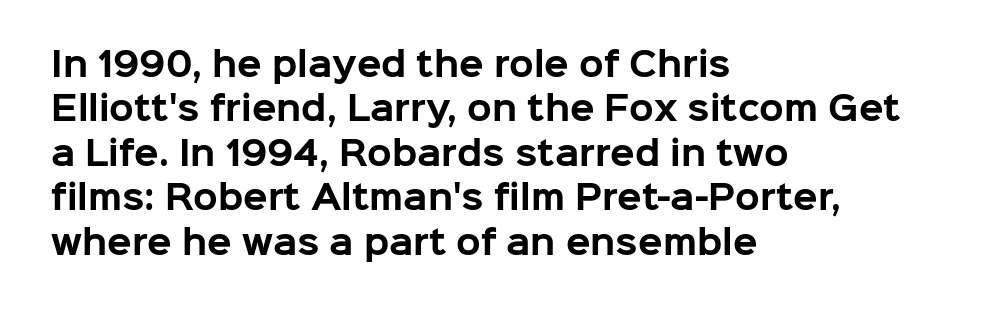
The image shows 32 px bold sans-serif type, upright; set left-aligned, normal line spacing (1.39x), normal letter spacing, not underlined; low stroke contrast and a medium x-height.
